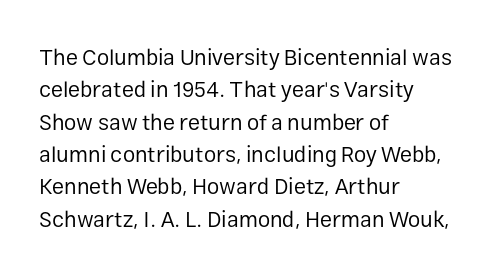
The image shows 22 px text type, upright; set left-aligned, normal line spacing (1.47x), normal letter spacing, not underlined.
